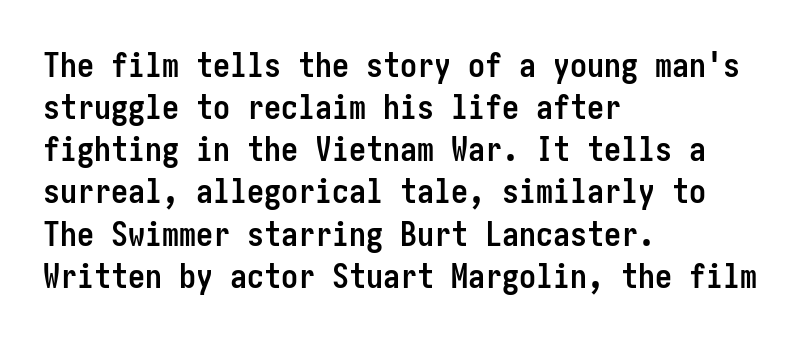
Q: Is the text bold? A: Yes.
Q: Is the text italic (slanted)? A: No, it is upright.
Q: Is the typeface a serif or a sans-serif typeface? A: Sans-serif.
Q: Is the text underlined? A: No.
Q: How is the paragraph aligned? A: Left-aligned.
Q: Is the spacing between letters normal or unusually wide? A: Normal.
Q: Width (condensed, normal, or wide)? A: Condensed.
Q: Stroke contrast? A: Low.
Q: x-height? A: Medium.
